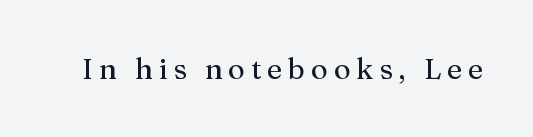
{"serif": "yes", "italic": "no", "width": "normal", "stroke_contrast": "medium", "x_height": "medium", "monospaced": "no", "underline": "no", "letter_spacing": "wide", "letter_spacing_em": 0.2, "glyph_px": 29}
